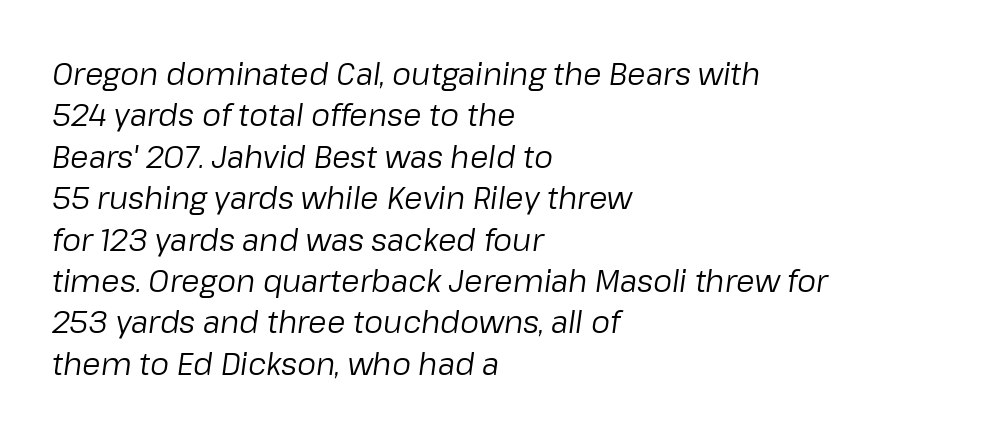
Q: Is the text bold? A: No.
Q: Is the text italic (slanted)? A: Yes, it leans right by about 8 degrees.
Q: Is the text underlined? A: No.
Q: How is the paragraph aligned? A: Left-aligned.
Q: Is the spacing between letters normal or unusually wide? A: Normal.
Q: Is the spacing between lines tight, normal or loose? A: Normal.
Q: Width (condensed, normal, or wide)? A: Normal.
Q: Stroke contrast? A: Low.
Q: x-height? A: Medium.
Q: Monospaced? A: No.
